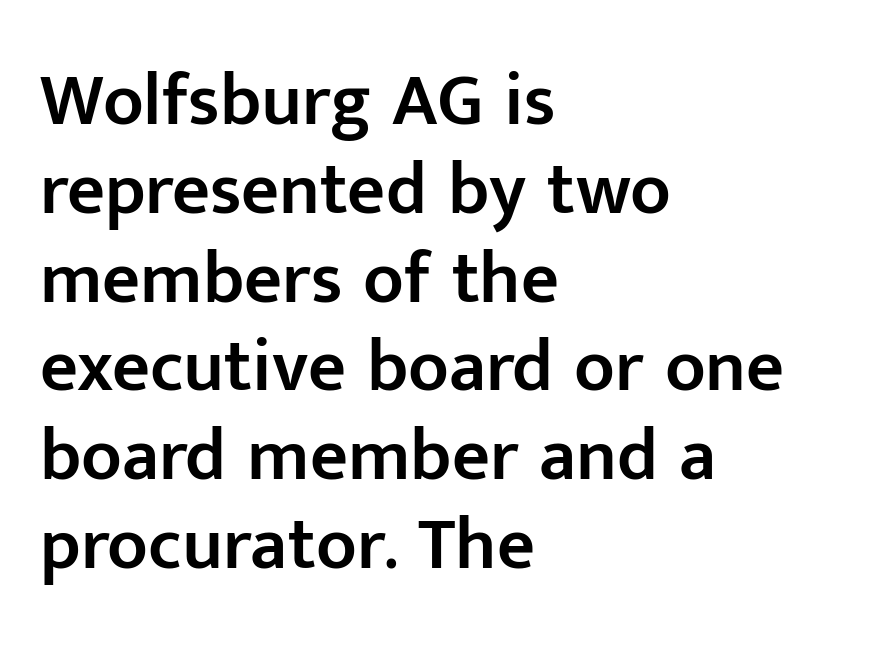
Q: Is the text bold? A: Semi-bold.
Q: Is the text italic (slanted)? A: No, it is upright.
Q: Is the typeface a serif or a sans-serif typeface? A: Sans-serif.
Q: Is the text underlined? A: No.
Q: How is the paragraph aligned? A: Left-aligned.
Q: Is the spacing between letters normal or unusually wide? A: Normal.
Q: Width (condensed, normal, or wide)? A: Normal.
Q: Stroke contrast? A: Low.
Q: x-height? A: Medium.
Q: Monospaced? A: No.
